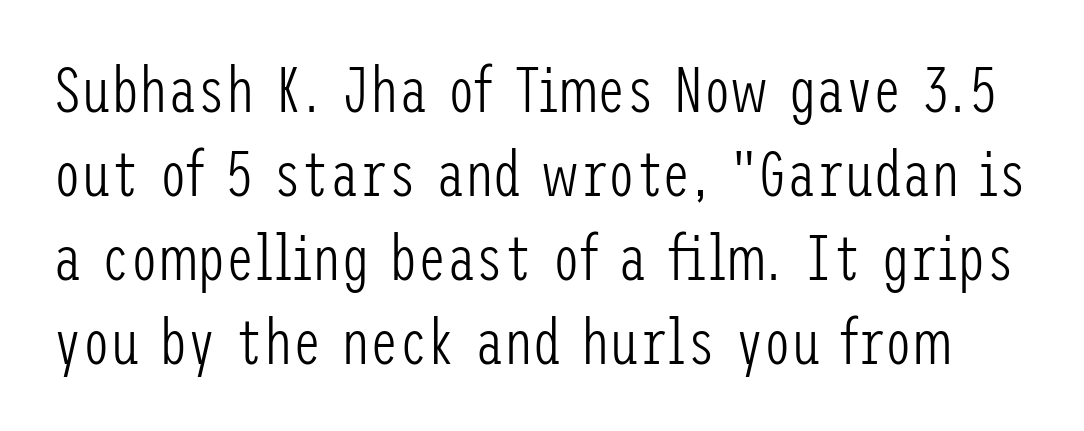
The image shows 64 px light, condensed sans-serif type, upright; set normal line spacing (1.31x), normal letter spacing, not underlined; low stroke contrast and a medium x-height.
